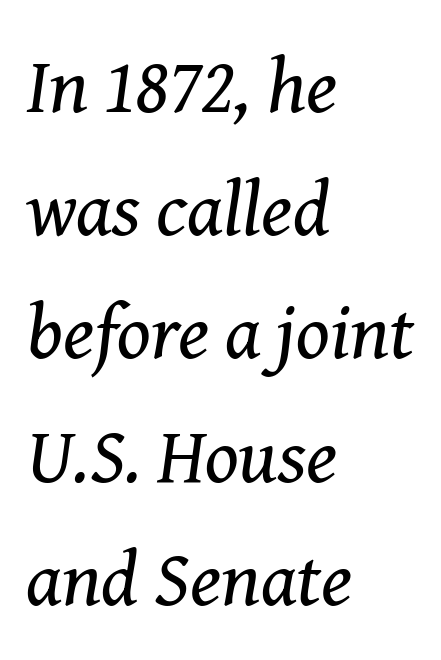
{"serif": "yes", "italic": "yes", "lean": "right", "slant_degrees": 8, "bold": "no", "weight": "regular", "width": "normal", "stroke_contrast": "medium", "x_height": "medium", "monospaced": "no", "underline": "no", "align": "left", "line_spacing": "normal", "line_spacing_ratio": 1.58, "letter_spacing": "normal", "letter_spacing_em": 0.0, "glyph_px": 78}
